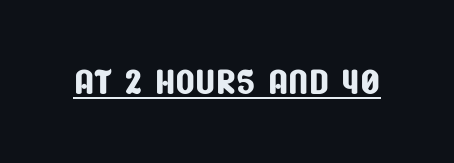
The image shows 51 px condensed sans-serif type; set normal letter spacing, underlined; low stroke contrast and a large x-height.
